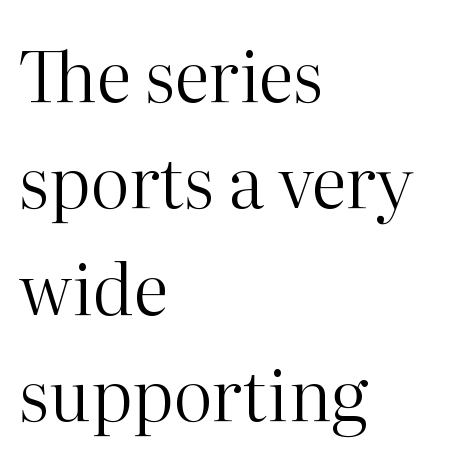
The image shows 70 px regular-weight serif type, upright; set left-aligned, normal line spacing (1.52x), normal letter spacing, not underlined; high stroke contrast and a medium x-height.
